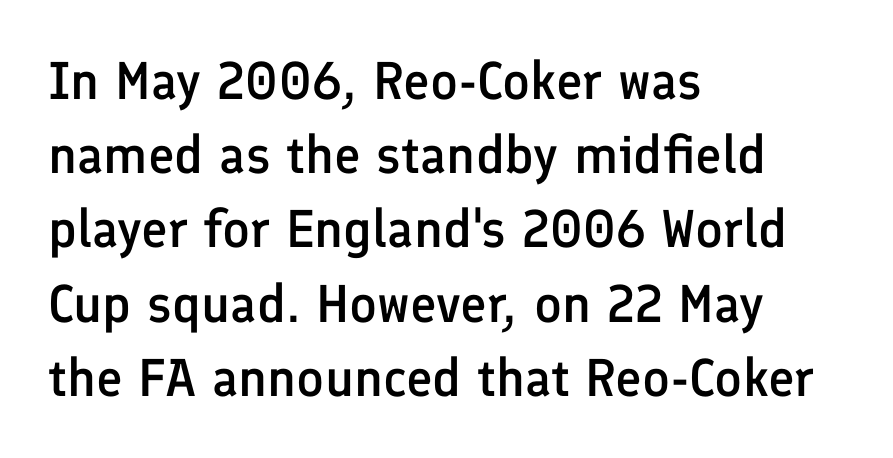
A classic flush-left, rag-right setting is used for this passage. Compared with typical paragraphs, the rows here are spaced about the same. This sample uses plain, unmodified letter spacing. Any mark beneath the type? The region is blank. These lines are rendered in a variable-pitch font. Rendered with straight, roman letterforms.
